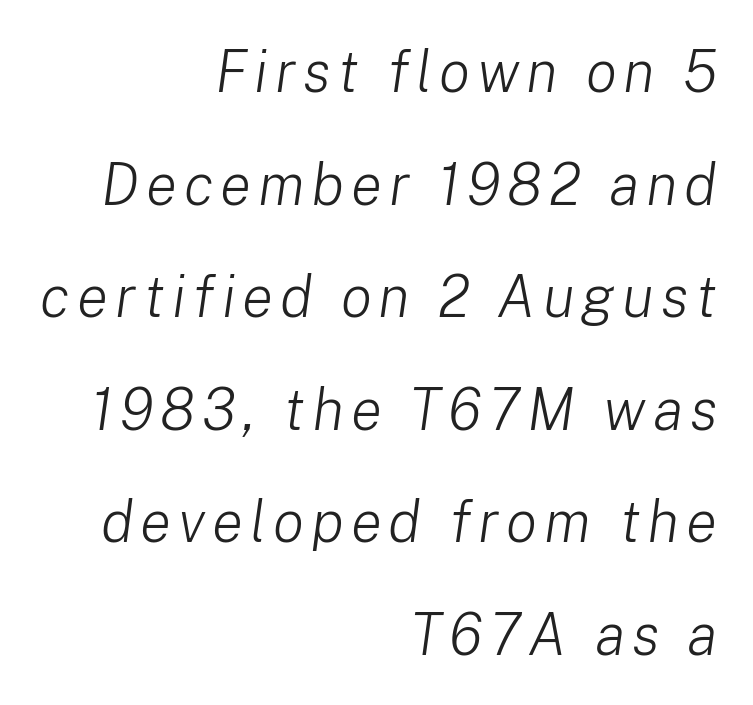
{"italic": "yes", "lean": "right", "slant_degrees": 8, "bold": "no", "weight": "light", "width": "normal", "stroke_contrast": "low", "x_height": "medium", "monospaced": "no", "underline": "no", "align": "right", "line_spacing": "loose", "line_spacing_ratio": 1.94, "glyph_px": 58}
